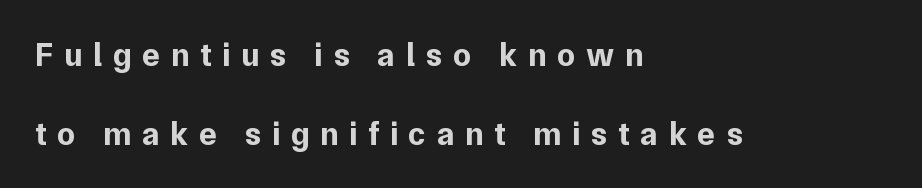
Note: no serifs on the glyphs. Does the weight exceed regular? Yes, all the way to bold. Where is the straight margin? On the left. Is there much room between lines? Yes — plenty of vertical air separates them. The passage shown is not underscored anywhere. You could not count columns in this text — the font is proportionally spaced.
